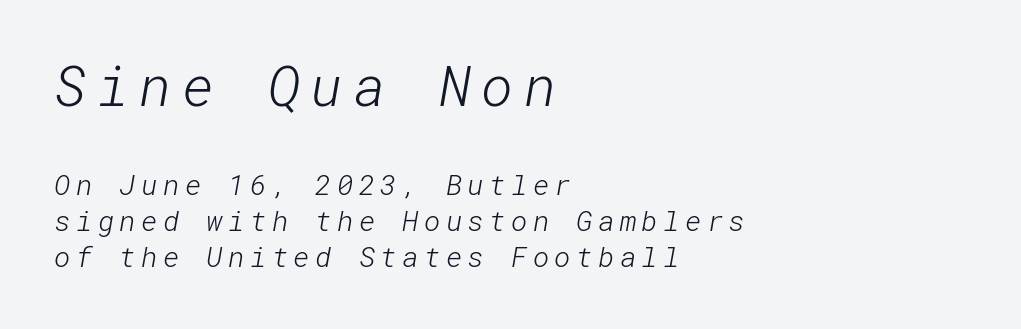
{"serif": "no", "bold": "no", "weight": "light", "width": "normal", "stroke_contrast": "low", "x_height": "medium", "underline": "no", "align": "left", "line_spacing": "normal", "line_spacing_ratio": 1.29, "larger_block": "first", "size_ratio": 1.96, "glyph_px": 55}
